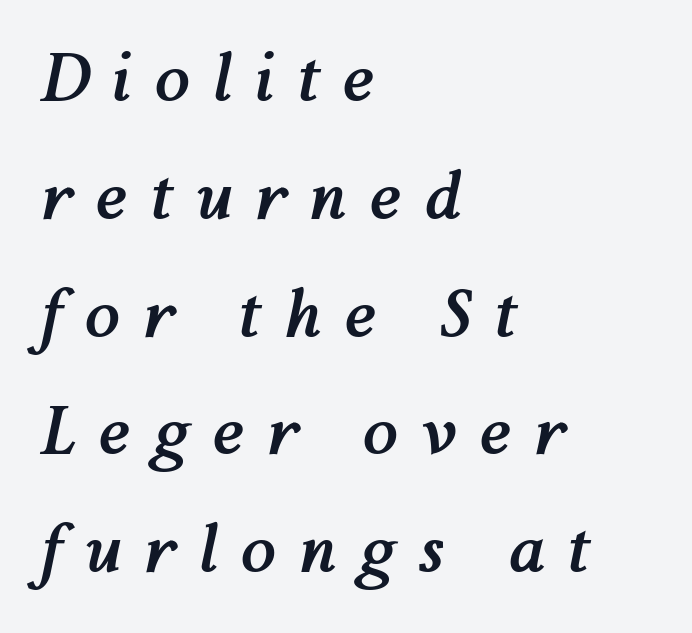
The image shows 64 px semibold type, italic (leaning right); set left-aligned, line spacing 1.84x, unusually wide letter spacing (+0.36 em), not underlined; medium stroke contrast and a medium x-height.
